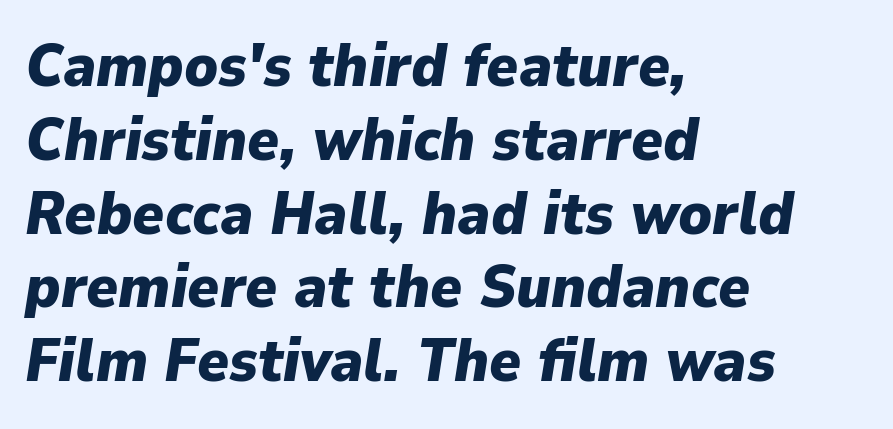
{"italic": "yes", "lean": "right", "slant_degrees": 9, "bold": "yes", "weight": "heavy", "width": "normal", "stroke_contrast": "low", "x_height": "medium", "monospaced": "no", "underline": "no", "align": "left", "line_spacing_ratio": 1.23, "letter_spacing": "normal", "letter_spacing_em": 0.0, "glyph_px": 60}
